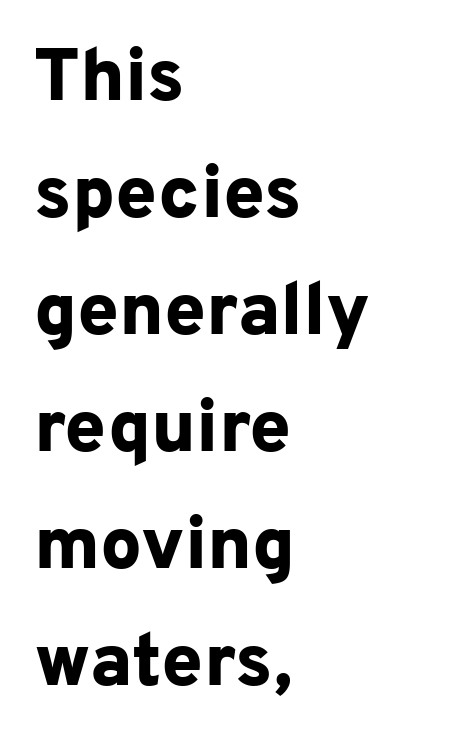
{"serif": "no", "italic": "no", "bold": "yes", "weight": "bold", "width": "normal", "stroke_contrast": "low", "x_height": "medium", "monospaced": "no", "underline": "no", "align": "left", "line_spacing": "normal", "line_spacing_ratio": 1.58, "letter_spacing": "normal", "letter_spacing_em": 0.0, "glyph_px": 74}
